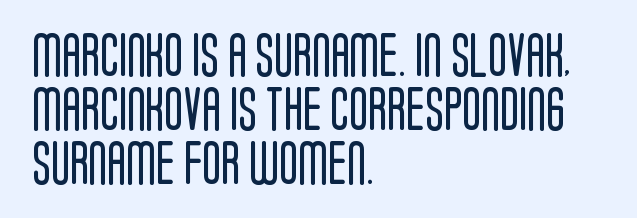
Q: Is the text bold? A: No.
Q: Is the text italic (slanted)? A: No, it is upright.
Q: Is the typeface a serif or a sans-serif typeface? A: Sans-serif.
Q: Is the text underlined? A: No.
Q: How is the paragraph aligned? A: Left-aligned.
Q: Is the spacing between letters normal or unusually wide? A: Normal.
Q: Width (condensed, normal, or wide)? A: Condensed.
Q: Stroke contrast? A: Low.
Q: x-height? A: Large.
Q: Monospaced? A: No.
